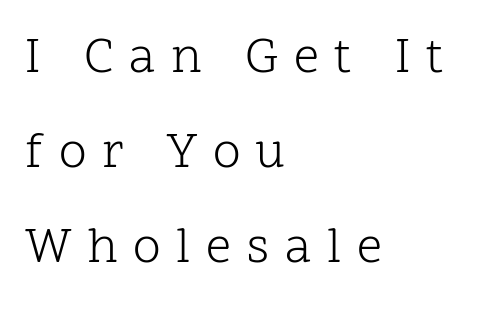
Q: Is the text bold? A: No.
Q: Is the text italic (slanted)? A: No, it is upright.
Q: Is the typeface a serif or a sans-serif typeface? A: Serif.
Q: Is the text underlined? A: No.
Q: How is the paragraph aligned? A: Left-aligned.
Q: Is the spacing between letters normal or unusually wide? A: Unusually wide.
Q: Is the spacing between lines tight, normal or loose? A: Loose.
Q: Width (condensed, normal, or wide)? A: Normal.
Q: Stroke contrast? A: Low.
Q: x-height? A: Medium.
Q: Monospaced? A: No.
